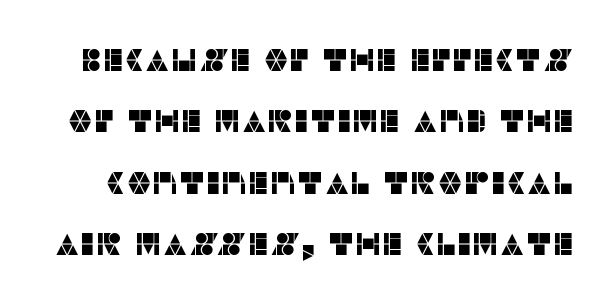
Q: Is the text italic (slanted)? A: No, it is upright.
Q: Is the typeface a serif or a sans-serif typeface? A: Sans-serif.
Q: Is the text underlined? A: No.
Q: Is the spacing between letters normal or unusually wide? A: Normal.
Q: Is the spacing between lines tight, normal or loose? A: Loose.
Q: Width (condensed, normal, or wide)? A: Normal.
Q: Stroke contrast? A: Low.
Q: x-height? A: Large.
Q: Monospaced? A: No.
